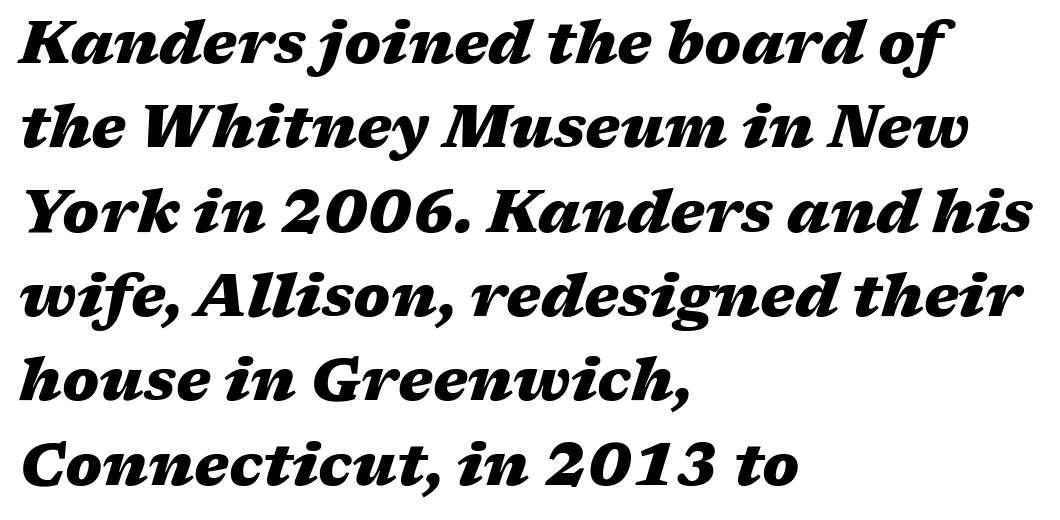
{"italic": "yes", "lean": "right", "slant_degrees": 17, "bold": "yes", "weight": "heavy", "width": "wide", "stroke_contrast": "medium", "x_height": "medium", "monospaced": "no", "underline": "no", "align": "left", "line_spacing": "normal", "line_spacing_ratio": 1.43, "letter_spacing": "normal", "letter_spacing_em": 0.0, "glyph_px": 59}
